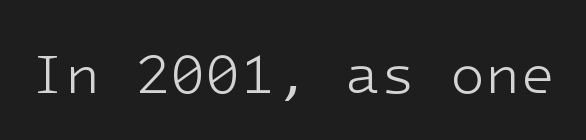
Q: Is the text bold? A: No.
Q: Is the text italic (slanted)? A: No, it is upright.
Q: Is the typeface a serif or a sans-serif typeface? A: Sans-serif.
Q: Is the text underlined? A: No.
Q: Is the spacing between letters normal or unusually wide? A: Normal.
Q: Width (condensed, normal, or wide)? A: Normal.
Q: Stroke contrast? A: Low.
Q: x-height? A: Medium.
